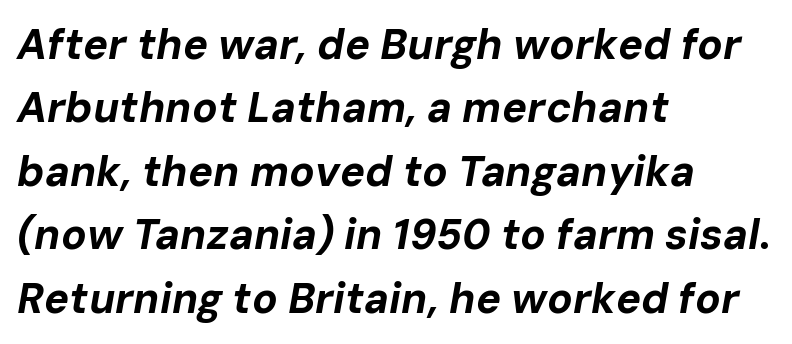
Look at the tracking — it's just the regular setting, nothing added. The space directly below the letters is spotless. A normal amount of white space separates one row of letters from the next. In terms of posture, this sample is oblique.
